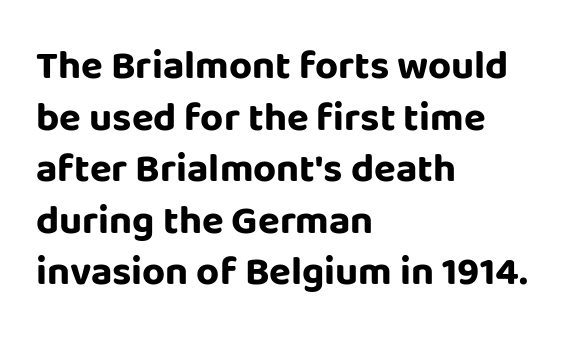
Q: Is the text bold? A: Yes.
Q: Is the text italic (slanted)? A: No, it is upright.
Q: Is the typeface a serif or a sans-serif typeface? A: Sans-serif.
Q: Is the text underlined? A: No.
Q: How is the paragraph aligned? A: Left-aligned.
Q: Is the spacing between letters normal or unusually wide? A: Normal.
Q: Is the spacing between lines tight, normal or loose? A: Normal.
Q: Width (condensed, normal, or wide)? A: Normal.
Q: Stroke contrast? A: Low.
Q: x-height? A: Large.
Q: Monospaced? A: No.
